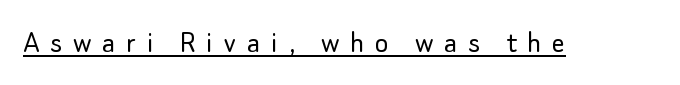
Q: Is the text bold? A: No.
Q: Is the text italic (slanted)? A: No, it is upright.
Q: Is the typeface a serif or a sans-serif typeface? A: Sans-serif.
Q: Is the text underlined? A: Yes.
Q: Is the spacing between letters normal or unusually wide? A: Unusually wide.
Q: Width (condensed, normal, or wide)? A: Normal.
Q: Stroke contrast? A: Low.
Q: x-height? A: Small.
Q: Monospaced? A: No.
